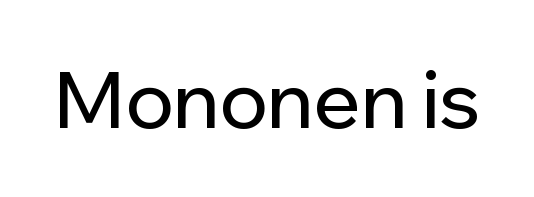
The space directly below the letters is spotless. Serif or sans? Sans — the stroke terminals are bare. The specimen reads as upright at a glance. The letters advance in unequal steps, a hallmark of proportional type. Inter-character spacing is left at the font's built-in metrics.
